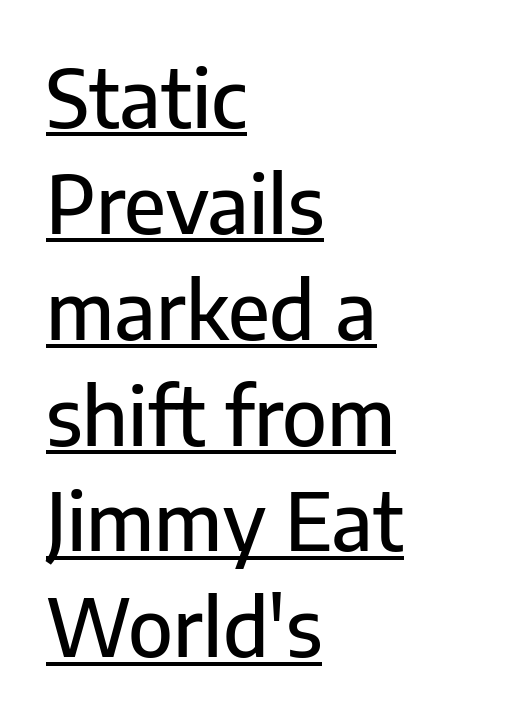
The image shows 79 px sans-serif type, upright; set left-aligned, normal line spacing (1.34x), normal letter spacing, underlined; low stroke contrast and a medium x-height.
